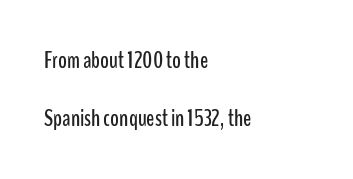
The image shows 24 px text type, upright; set left-aligned, loose line spacing (2.4x), normal letter spacing, not underlined.
